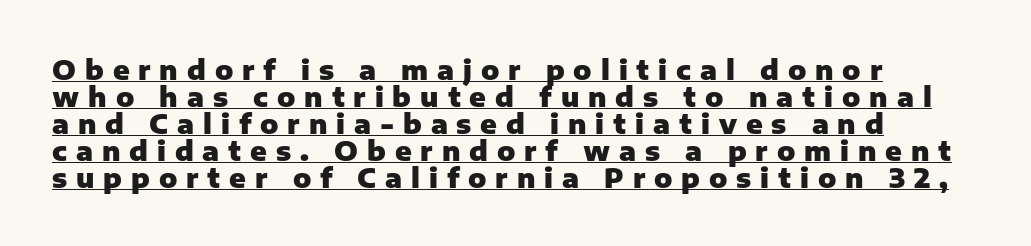
Q: Is the text bold? A: Yes.
Q: Is the text italic (slanted)? A: No, it is upright.
Q: Is the text underlined? A: Yes.
Q: How is the paragraph aligned? A: Left-aligned.
Q: Is the spacing between letters normal or unusually wide? A: Unusually wide.
Q: Is the spacing between lines tight, normal or loose? A: Tight.
